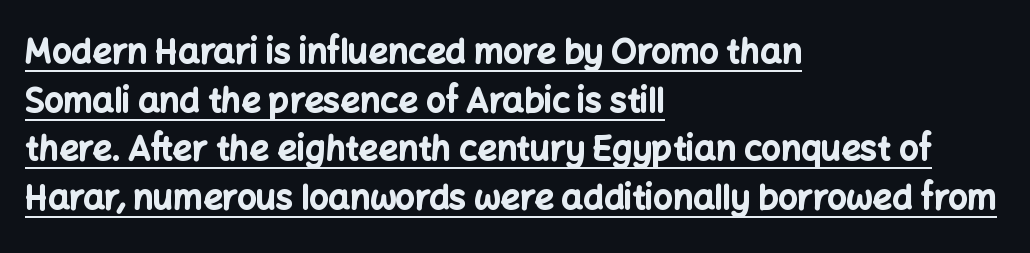
The image shows 34 px bold sans-serif type, upright; set left-aligned, normal line spacing (1.43x), normal letter spacing, underlined; low stroke contrast and a medium x-height.
